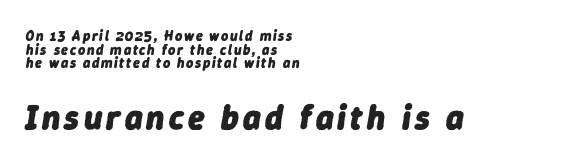
Q: Is the text bold? A: Yes.
Q: Is the text italic (slanted)? A: Yes, it leans right by about 9 degrees.
Q: Is the text underlined? A: No.
Q: How is the paragraph aligned? A: Left-aligned.
Q: Is the spacing between lines tight, normal or loose? A: Tight.
Q: Which block of text is set in a larger size, the first (top) or the second (bottom)? A: The second (bottom) one.
Q: Width (condensed, normal, or wide)? A: Normal.
Q: Stroke contrast? A: Low.
Q: x-height? A: Medium.
Q: Monospaced? A: No.
